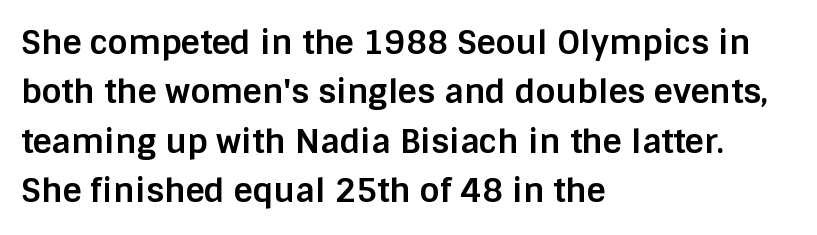
{"serif": "no", "italic": "no", "bold": "yes", "weight": "bold", "width": "normal", "stroke_contrast": "low", "x_height": "large", "monospaced": "no", "underline": "no", "align": "left", "line_spacing": "normal", "line_spacing_ratio": 1.5, "letter_spacing": "normal", "letter_spacing_em": 0.0, "glyph_px": 33}
